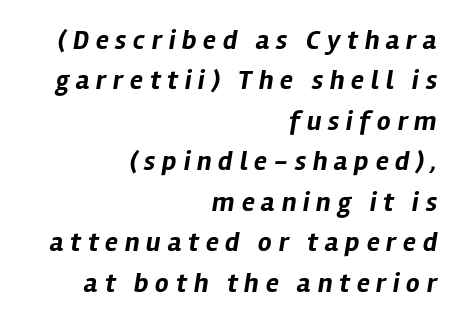
Q: Is the text bold? A: Yes.
Q: Is the text italic (slanted)? A: Yes, it leans right by about 12 degrees.
Q: Is the text underlined? A: No.
Q: How is the paragraph aligned? A: Right-aligned.
Q: Is the spacing between letters normal or unusually wide? A: Unusually wide.
Q: Is the spacing between lines tight, normal or loose? A: Normal.
